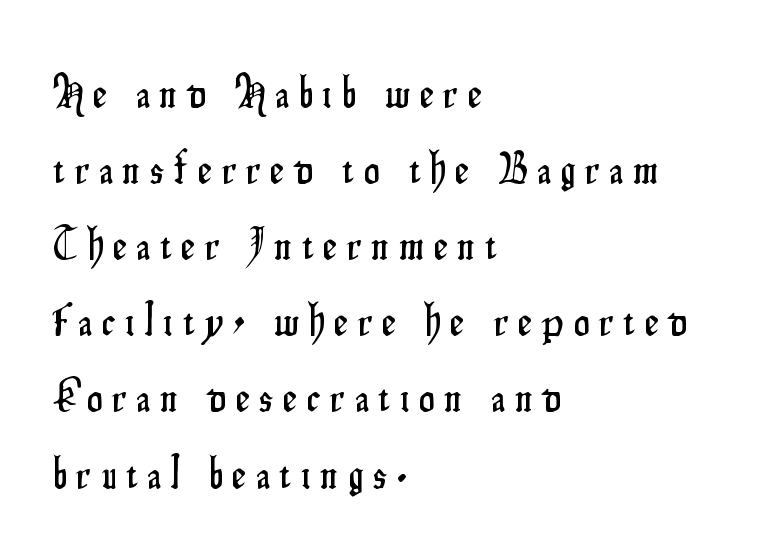
This sample has the flowing, uneven cadence of proportional lettering. Visually the block forms a straight wall on the left and a jagged coastline on the right. Plain, unruled lines of type. This sample uses a sans-serif face. The letterforms stand isolated, each surrounded by extra space. Vertical strokes here are truly vertical.
